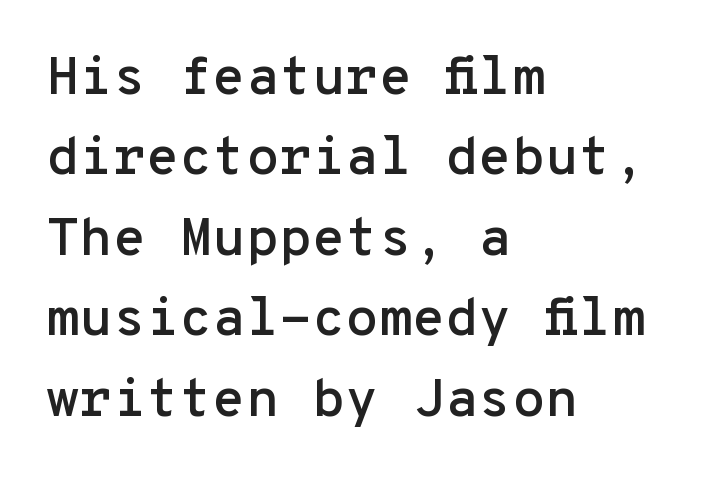
Has an underline been added? It has not. Ordinary non-slanted type is in use. Is this a fixed-width face? Yes — each glyph sits in an identical cell. The rendering anchors every line to the left-hand side.
